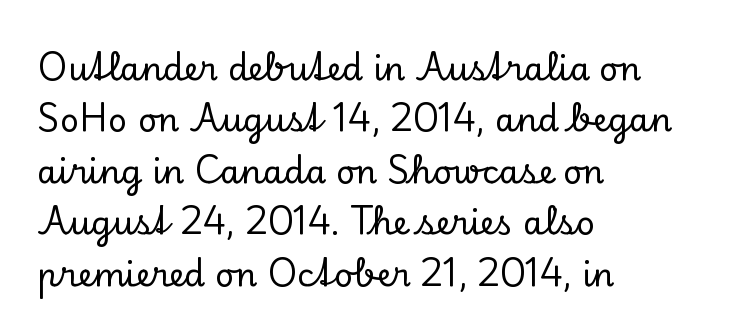
Q: Is the text italic (slanted)? A: No, it is upright.
Q: Is the text underlined? A: No.
Q: How is the paragraph aligned? A: Left-aligned.
Q: Is the spacing between letters normal or unusually wide? A: Normal.
Q: Is the spacing between lines tight, normal or loose? A: Normal.
Q: Width (condensed, normal, or wide)? A: Normal.
Q: Stroke contrast? A: Low.
Q: x-height? A: Small.
Q: Monospaced? A: No.
